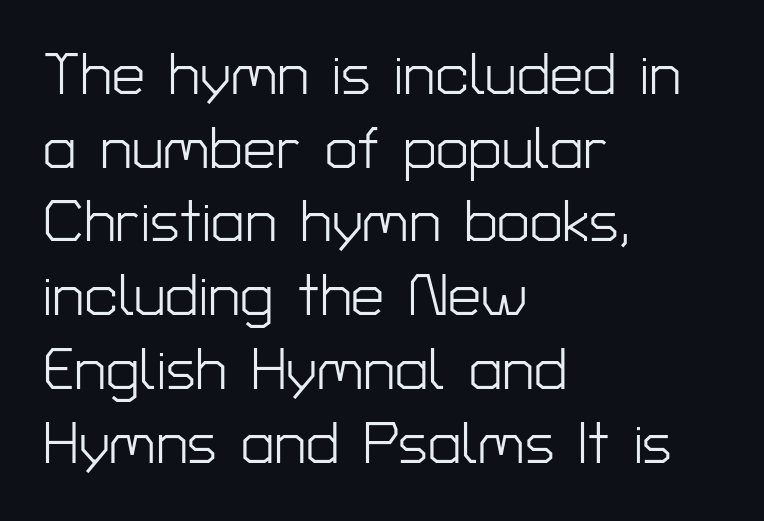
Q: Is the text bold? A: No.
Q: Is the text italic (slanted)? A: No, it is upright.
Q: Is the typeface a serif or a sans-serif typeface? A: Sans-serif.
Q: Is the text underlined? A: No.
Q: How is the paragraph aligned? A: Left-aligned.
Q: Is the spacing between letters normal or unusually wide? A: Normal.
Q: Is the spacing between lines tight, normal or loose? A: Normal.
Q: Width (condensed, normal, or wide)? A: Normal.
Q: Stroke contrast? A: Low.
Q: x-height? A: Medium.
Q: Monospaced? A: No.
